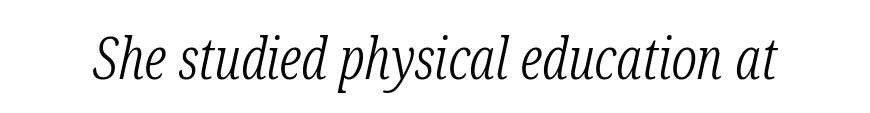
The image shows 58 px light, condensed serif type, italic (leaning right); set normal letter spacing, not underlined; low stroke contrast and a medium x-height.
